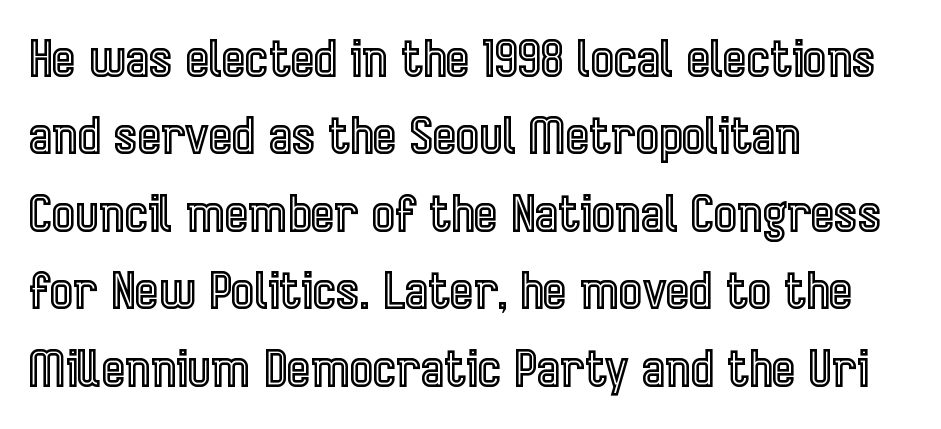
{"italic": "no", "width": "condensed", "x_height": "medium", "monospaced": "no", "underline": "no", "align": "left", "line_spacing": "normal", "line_spacing_ratio": 1.55, "letter_spacing": "normal", "letter_spacing_em": 0.0, "glyph_px": 50}
